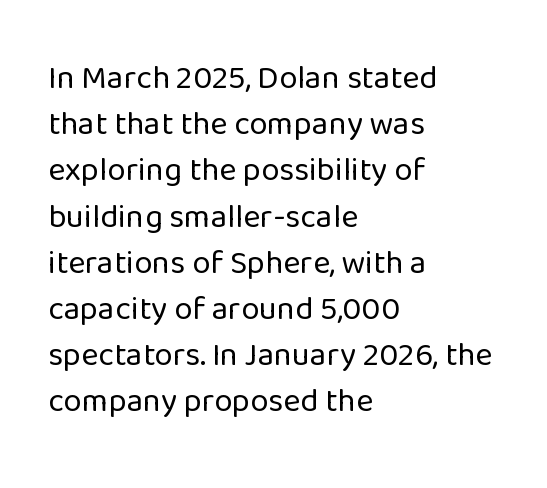
Where is the straight margin? On the left. A typesetter would call this zero additional tracking. How would I describe the line gaps? Plain and ordinary. Vertical strokes here are truly vertical. Stem width sits at or under what a default text font uses. A typesetter would call this proportional, since set widths differ per character.
